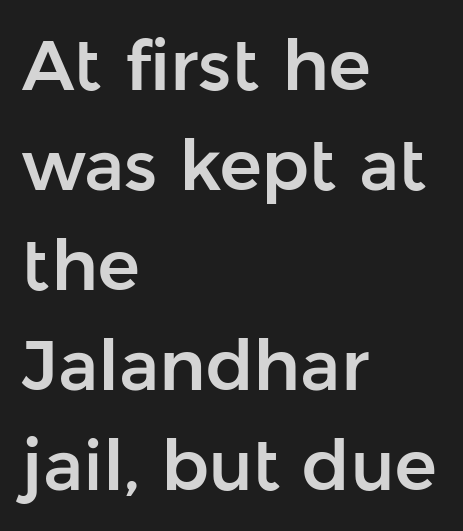
The image shows 70 px sans-serif type, upright; set left-aligned, normal line spacing (1.43x), normal letter spacing, not underlined; low stroke contrast and a medium x-height.
